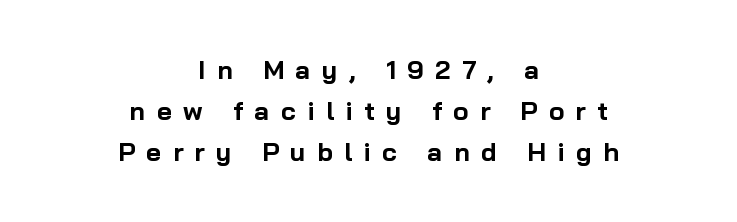
{"italic": "no", "bold": "yes", "underline": "no", "align": "center", "line_spacing": "normal", "line_spacing_ratio": 1.58, "letter_spacing": "wide", "letter_spacing_em": 0.44, "glyph_px": 26}
